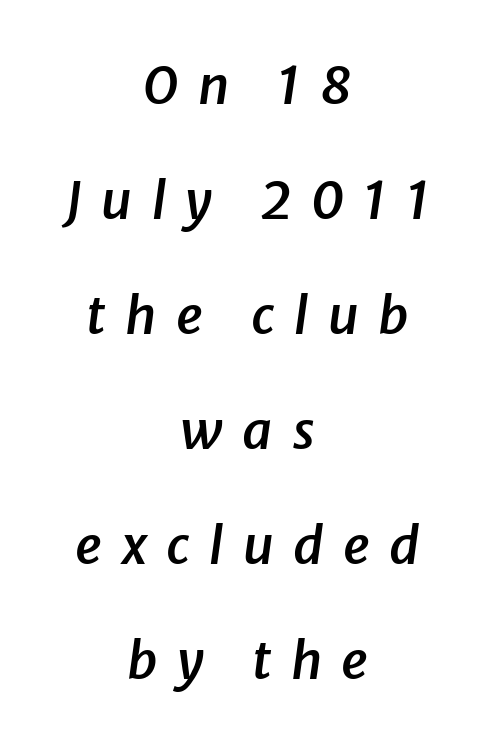
{"italic": "yes", "lean": "right", "slant_degrees": 8, "bold": "semi", "weight": "semibold", "width": "normal", "stroke_contrast": "low", "x_height": "medium", "monospaced": "no", "underline": "no", "align": "center", "line_spacing": "loose", "line_spacing_ratio": 2.21, "letter_spacing": "wide", "letter_spacing_em": 0.37, "glyph_px": 52}
